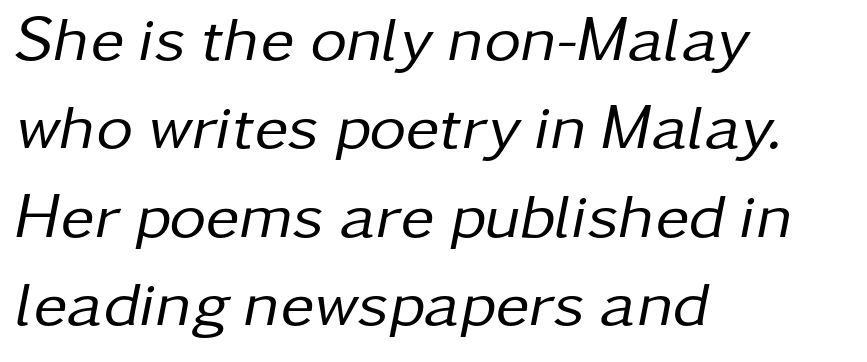
Q: Is the text bold? A: No.
Q: Is the text italic (slanted)? A: Yes, it leans right by about 11 degrees.
Q: Is the text underlined? A: No.
Q: How is the paragraph aligned? A: Left-aligned.
Q: Is the spacing between letters normal or unusually wide? A: Normal.
Q: Is the spacing between lines tight, normal or loose? A: Normal.
Q: Width (condensed, normal, or wide)? A: Normal.
Q: Stroke contrast? A: Low.
Q: x-height? A: Medium.
Q: Monospaced? A: No.
